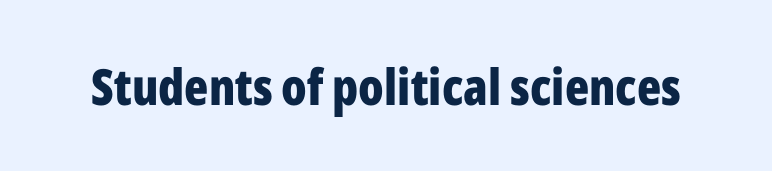
Q: Is the text bold? A: Yes.
Q: Is the text italic (slanted)? A: No, it is upright.
Q: Is the typeface a serif or a sans-serif typeface? A: Sans-serif.
Q: Is the text underlined? A: No.
Q: Is the spacing between letters normal or unusually wide? A: Normal.
Q: Width (condensed, normal, or wide)? A: Condensed.
Q: Stroke contrast? A: Low.
Q: x-height? A: Medium.
Q: Monospaced? A: No.
